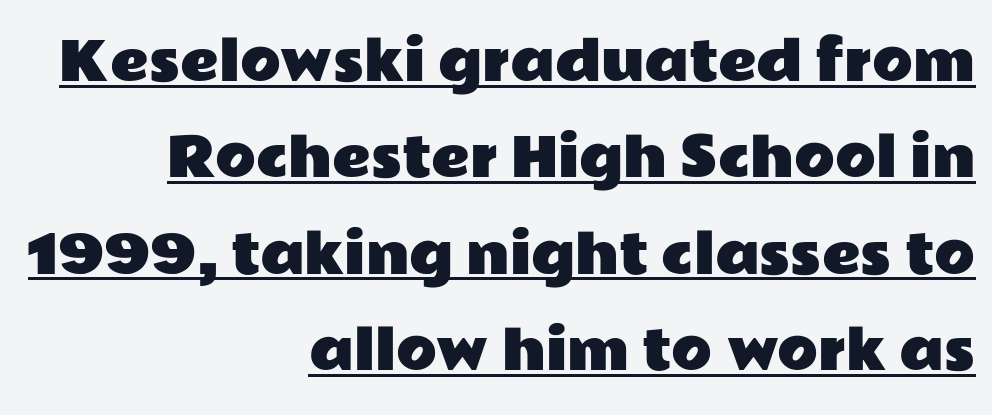
{"serif": "no", "italic": "no", "width": "wide", "stroke_contrast": "low", "x_height": "medium", "monospaced": "no", "underline": "yes", "align": "right", "line_spacing_ratio": 1.82, "letter_spacing": "normal", "letter_spacing_em": 0.0, "glyph_px": 53}
